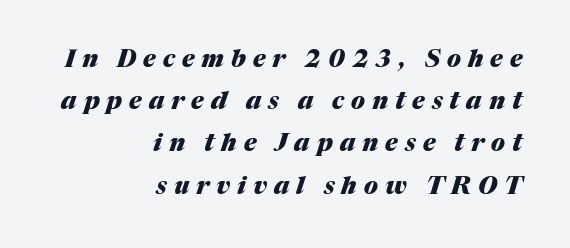
Clear beneath every line of the passage. The passage shown leans; its letterforms are oblique. The characters look thick and weighty, a clear bold. Where is the straight margin? On the right. In terms of letterspacing, this is a distinctly airy, spread setting.
